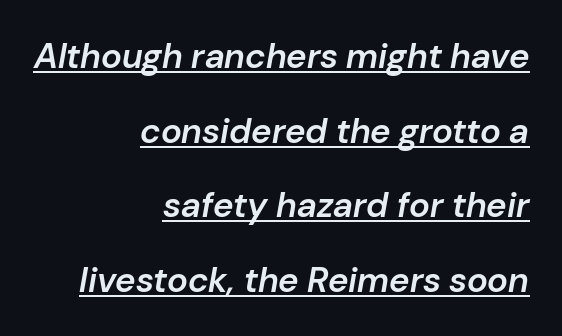
Each new line begins a long way beneath the previous one. Character widths vary here, with narrow letters taking less room than wide ones. If you drew a line through each stem, it would be angled. The glyphs have the mass of a demibold cut, below bold. The letterforms sit shoulder to shoulder at normal distance. The paragraph has a hard right edge and a soft left edge.
